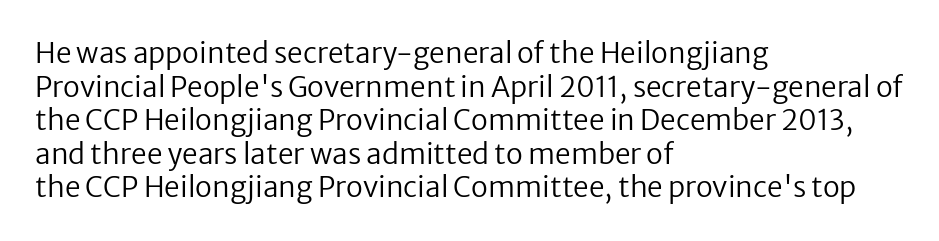
{"serif": "no", "italic": "no", "bold": "no", "weight": "regular", "width": "normal", "stroke_contrast": "low", "x_height": "medium", "monospaced": "no", "underline": "no", "align": "left", "line_spacing_ratio": 1.2, "letter_spacing": "normal", "letter_spacing_em": 0.0, "glyph_px": 28}
